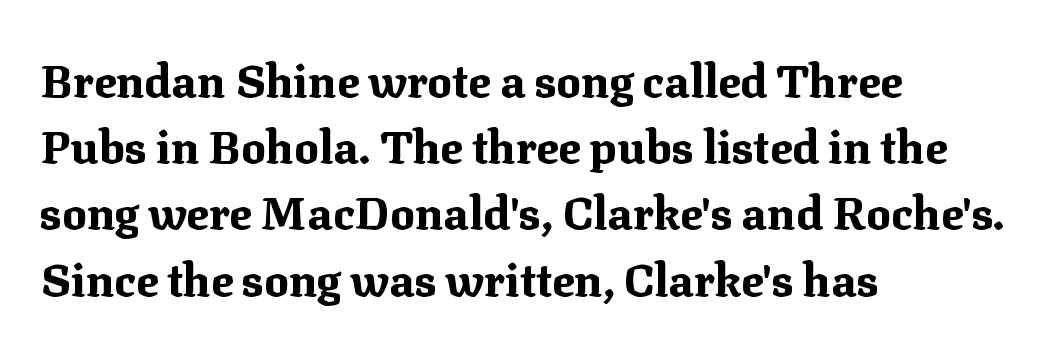
{"serif": "yes", "italic": "no", "bold": "yes", "weight": "bold", "width": "normal", "stroke_contrast": "medium", "x_height": "medium", "monospaced": "no", "underline": "no", "align": "left", "line_spacing": "normal", "line_spacing_ratio": 1.44, "letter_spacing": "normal", "letter_spacing_em": 0.0, "glyph_px": 46}
